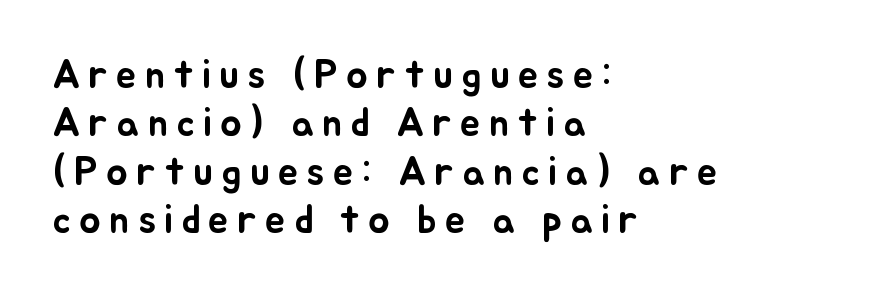
The image shows 40 px text type, upright; set left-aligned, line spacing 1.21x, unusually wide letter spacing (+0.21 em), not underlined; low stroke contrast and a small x-height.
